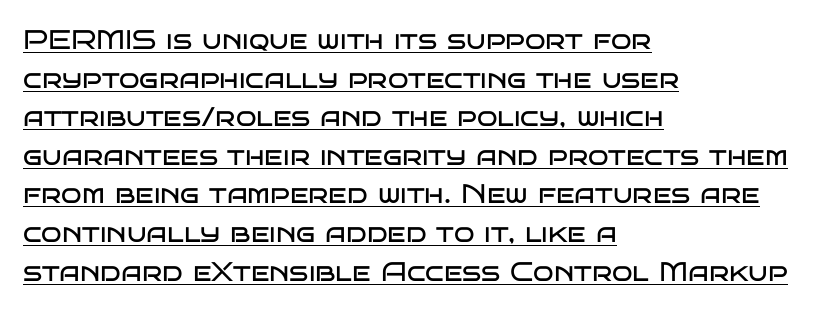
{"italic": "no", "bold": "no", "underline": "yes", "align": "left", "line_spacing": "normal", "line_spacing_ratio": 1.43, "letter_spacing": "normal", "letter_spacing_em": 0.0, "glyph_px": 27}
